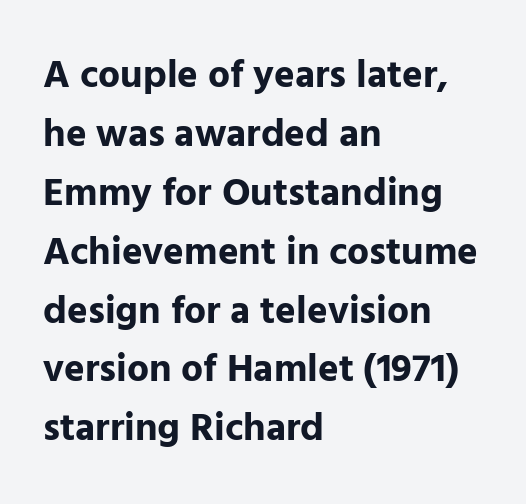
{"serif": "no", "italic": "no", "bold": "yes", "weight": "bold", "width": "normal", "stroke_contrast": "low", "x_height": "medium", "monospaced": "no", "underline": "no", "align": "left", "line_spacing": "normal", "line_spacing_ratio": 1.51, "letter_spacing": "normal", "letter_spacing_em": 0.0, "glyph_px": 39}
